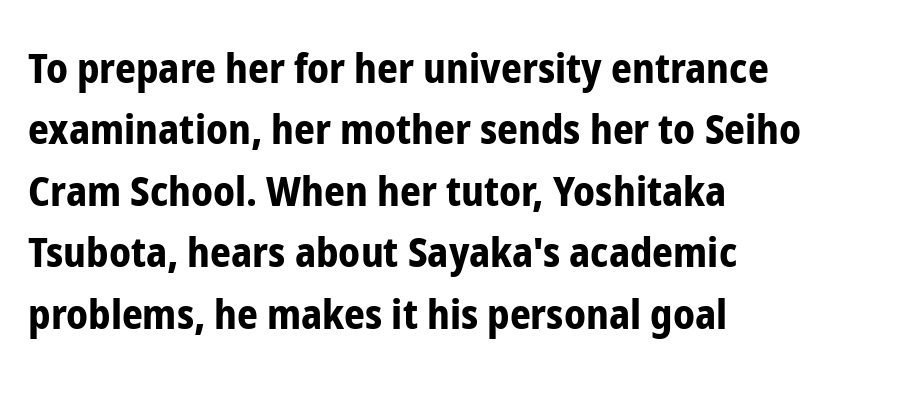
The image shows 41 px bold, condensed sans-serif type, upright; set left-aligned, normal line spacing (1.5x), normal letter spacing, not underlined; low stroke contrast and a medium x-height.
